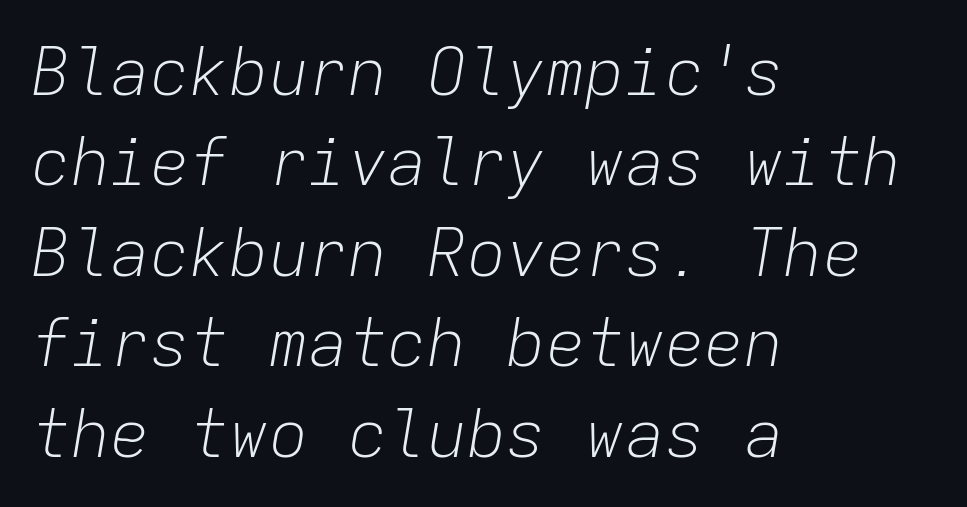
The image shows 66 px light type, italic (leaning right), monospaced; set left-aligned, normal line spacing (1.37x), normal letter spacing, not underlined; low stroke contrast and a medium x-height.
